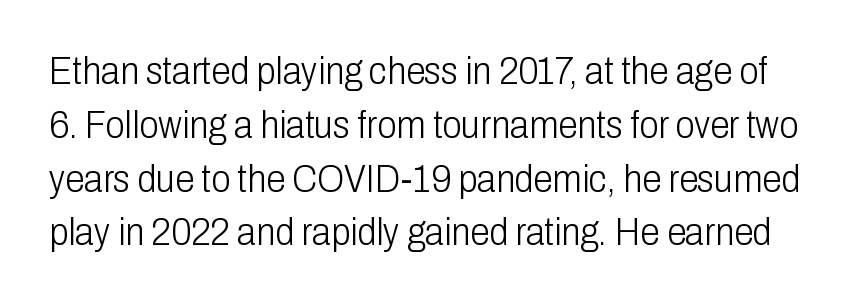
Q: Is the text bold? A: No.
Q: Is the text italic (slanted)? A: No, it is upright.
Q: Is the typeface a serif or a sans-serif typeface? A: Sans-serif.
Q: Is the text underlined? A: No.
Q: Is the spacing between letters normal or unusually wide? A: Normal.
Q: Is the spacing between lines tight, normal or loose? A: Normal.
Q: Width (condensed, normal, or wide)? A: Condensed.
Q: Stroke contrast? A: Low.
Q: x-height? A: Medium.
Q: Monospaced? A: No.
